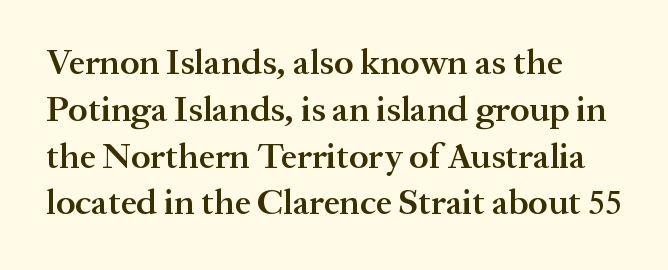
Between one letter and the next there's only the usual sliver of space. Quick note: not italic, upright. All the whitespace from short lines collects on the right. How heavy is the stroke? Medium-heavy — a semibold, shy of bold. The passage shown is typeset with a serif family. The letters advance in unequal steps, a hallmark of proportional type.
